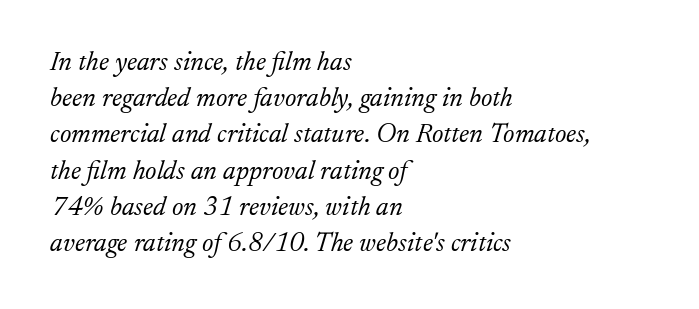
The image shows 27 px text type, italic (leaning right); set left-aligned, normal line spacing (1.34x), normal letter spacing, not underlined.
